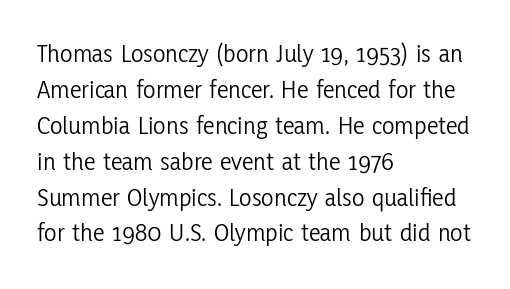
{"italic": "no", "bold": "no", "underline": "no", "align": "left", "line_spacing": "normal", "line_spacing_ratio": 1.38, "letter_spacing": "normal", "letter_spacing_em": 0.0, "glyph_px": 26}
